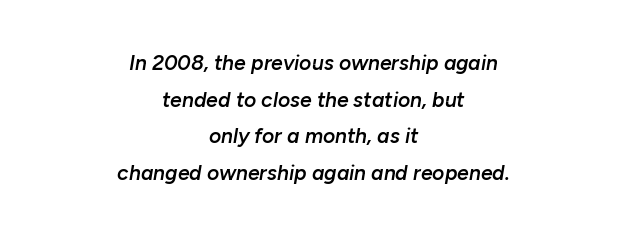
Decoration check: the copy has no underline. Short note: letters normally spaced. The passage is arranged like a title page — every line centered. These words are printed semibold, heavier than regular yet not bold. The letters are slanted; this is an italic face.
